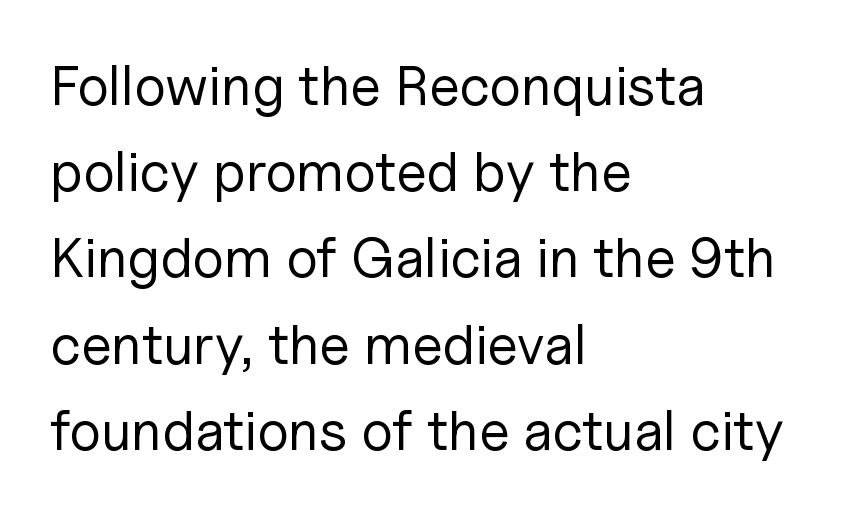
The image shows 56 px regular-weight sans-serif type, upright; set left-aligned, normal line spacing (1.54x), normal letter spacing, not underlined; low stroke contrast and a medium x-height.
